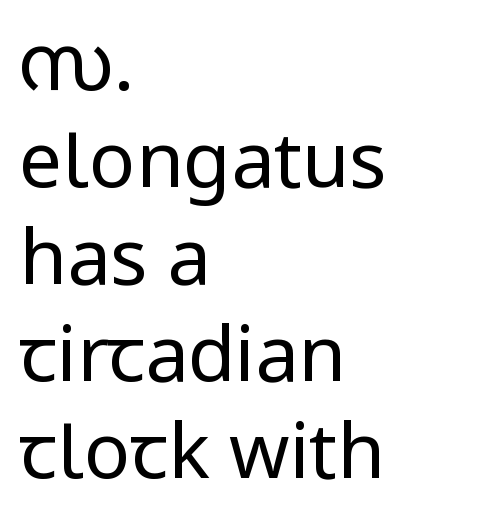
Q: Is the text bold? A: No.
Q: Is the text italic (slanted)? A: No, it is upright.
Q: Is the typeface a serif or a sans-serif typeface? A: Sans-serif.
Q: Is the text underlined? A: No.
Q: How is the paragraph aligned? A: Left-aligned.
Q: Is the spacing between letters normal or unusually wide? A: Normal.
Q: Is the spacing between lines tight, normal or loose? A: Normal.
Q: Width (condensed, normal, or wide)? A: Condensed.
Q: Stroke contrast? A: Low.
